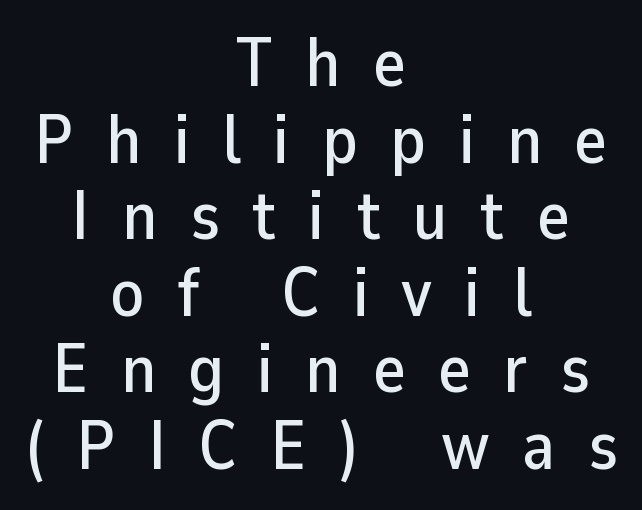
The image shows 69 px sans-serif type, upright; set centered, tight line spacing (1.11x), unusually wide letter spacing (+0.47 em), not underlined; low stroke contrast and a medium x-height.
